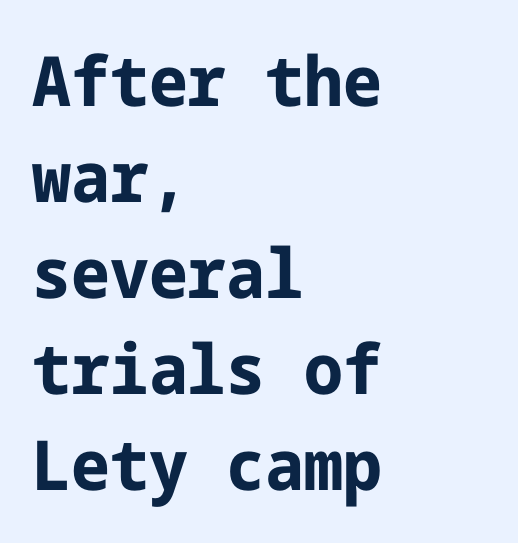
Casual observation: everything's shoved over to the left. Descenders are the only things crossing below the line. In terms of letterspacing, this is plain default setting. Posture: upright roman.
